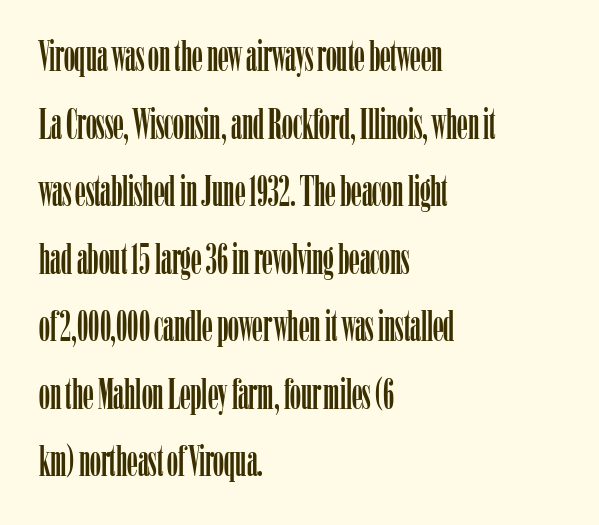
The image shows 43 px condensed serif type, upright; set left-aligned, normal line spacing (1.57x), normal letter spacing, not underlined; low stroke contrast and a medium x-height.
